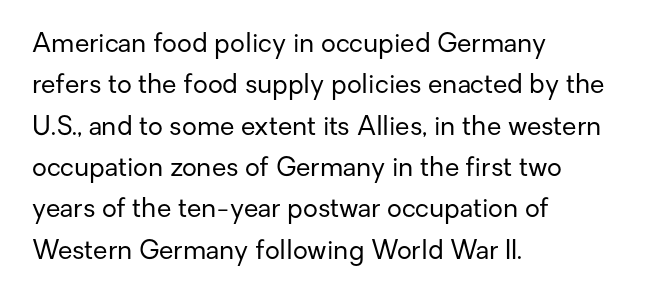
The image shows 26 px text type, upright; set left-aligned, normal line spacing (1.59x), normal letter spacing, not underlined.
